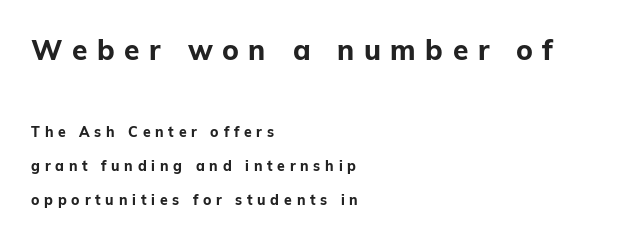
The image shows 28 px bold sans-serif type, upright; set left-aligned, loose line spacing (2.44x), unusually wide letter spacing (+0.34 em), not underlined; the first (top) block is 2.0x larger; low stroke contrast and a medium x-height.
